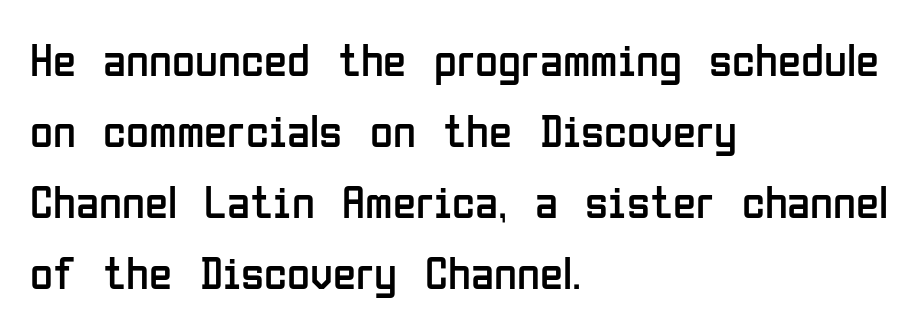
The image shows 47 px regular-weight, condensed sans-serif type, upright; set left-aligned, normal line spacing (1.51x), normal letter spacing, not underlined; low stroke contrast and a medium x-height.
